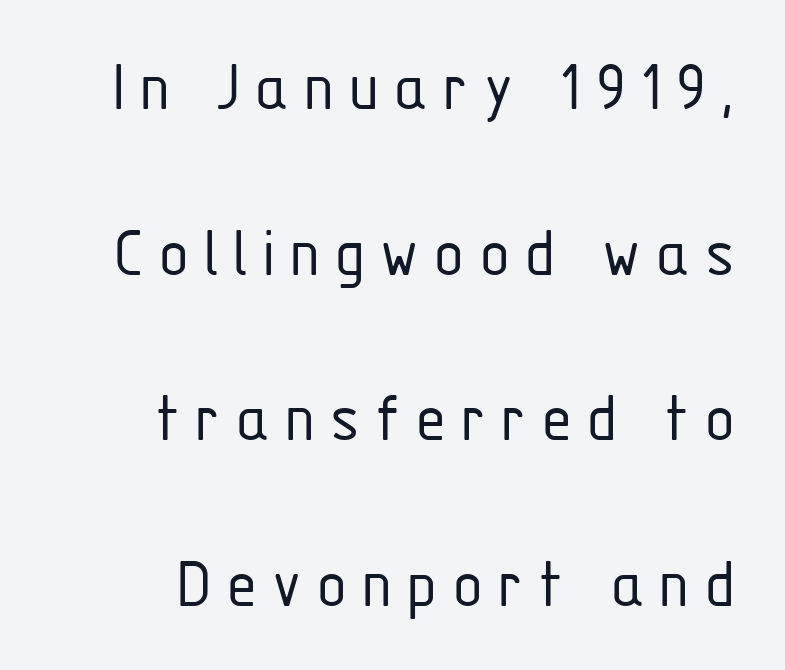
{"serif": "no", "italic": "no", "bold": "no", "weight": "light", "width": "condensed", "stroke_contrast": "low", "x_height": "medium", "monospaced": "no", "underline": "no", "align": "right", "line_spacing": "loose", "line_spacing_ratio": 2.3, "glyph_px": 72}
